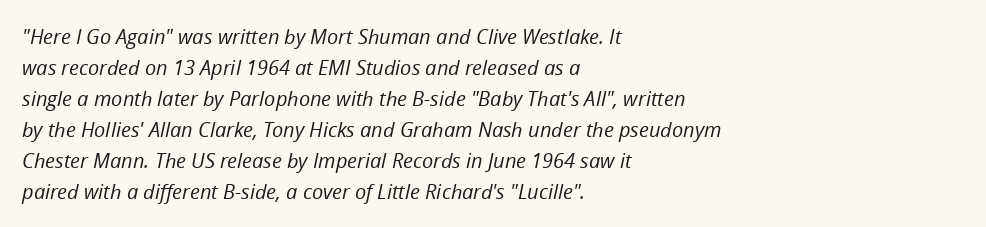
A normal amount of white space separates one row of letters from the next. Glance below the letters and you will spot only blank space. Each line starts at the same left margin while the right side varies. The passage shown leans; its letterforms are oblique. No chunkiness to these letters — they're not bold.
